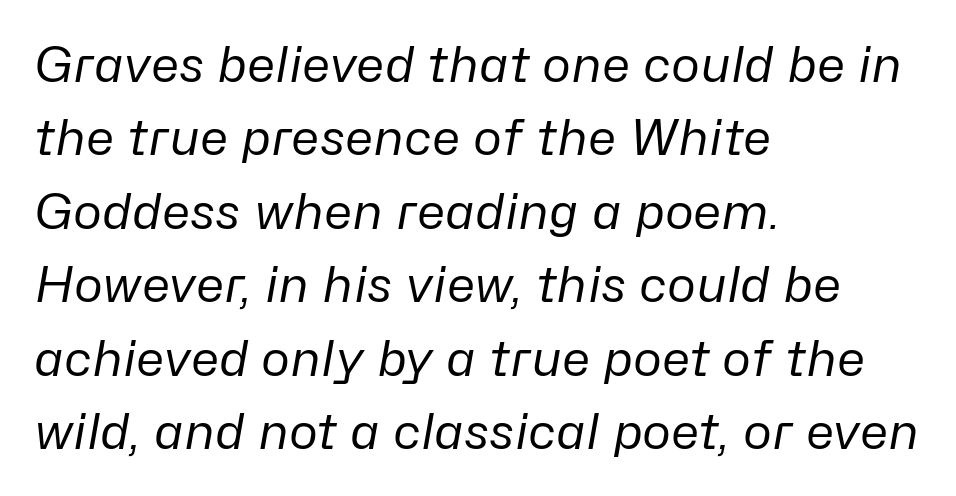
The image shows 49 px regular-weight type, italic (leaning right); set left-aligned, normal line spacing (1.5x), normal letter spacing, not underlined; low stroke contrast and a medium x-height.
